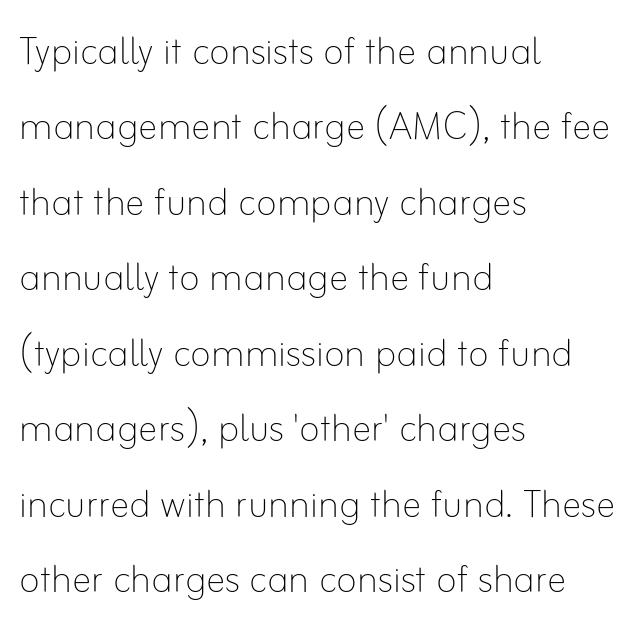
Q: Is the text bold? A: No.
Q: Is the text italic (slanted)? A: No, it is upright.
Q: Is the text underlined? A: No.
Q: How is the paragraph aligned? A: Left-aligned.
Q: Is the spacing between letters normal or unusually wide? A: Normal.
Q: Is the spacing between lines tight, normal or loose? A: Normal.
Q: Width (condensed, normal, or wide)? A: Normal.
Q: Stroke contrast? A: Low.
Q: x-height? A: Small.
Q: Monospaced? A: No.
